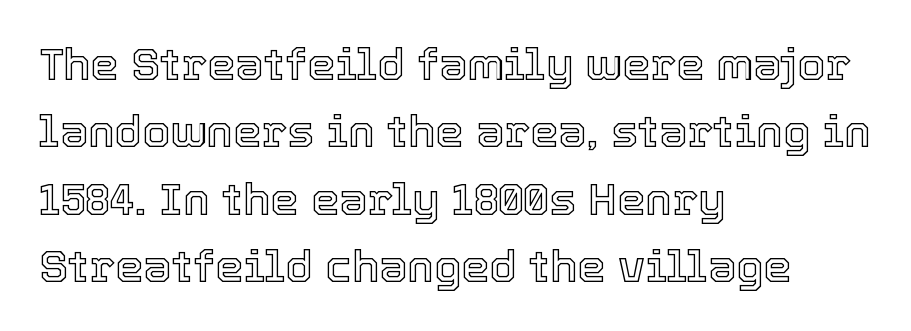
{"italic": "no", "width": "normal", "x_height": "medium", "monospaced": "no", "underline": "no", "align": "left", "line_spacing": "normal", "line_spacing_ratio": 1.5, "letter_spacing": "normal", "letter_spacing_em": 0.0, "glyph_px": 45}
